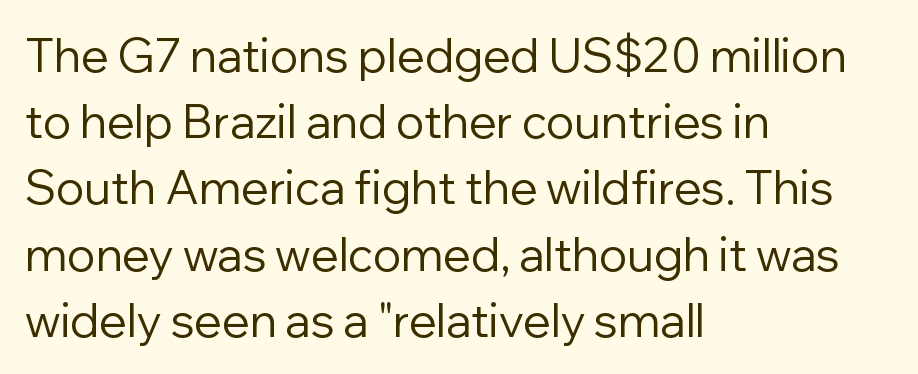
{"serif": "no", "italic": "no", "bold": "no", "weight": "regular", "width": "normal", "stroke_contrast": "low", "x_height": "medium", "monospaced": "no", "underline": "no", "align": "left", "line_spacing": "normal", "line_spacing_ratio": 1.44, "letter_spacing": "normal", "letter_spacing_em": 0.0, "glyph_px": 46}
